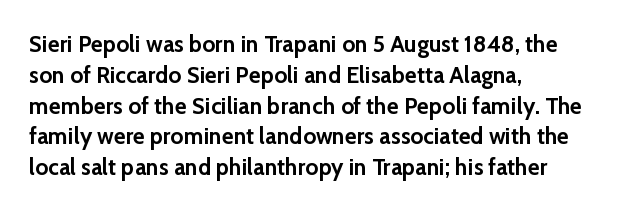
Q: Is the text bold? A: Yes.
Q: Is the text italic (slanted)? A: No, it is upright.
Q: Is the text underlined? A: No.
Q: How is the paragraph aligned? A: Left-aligned.
Q: Is the spacing between letters normal or unusually wide? A: Normal.
Q: Is the spacing between lines tight, normal or loose? A: Normal.
